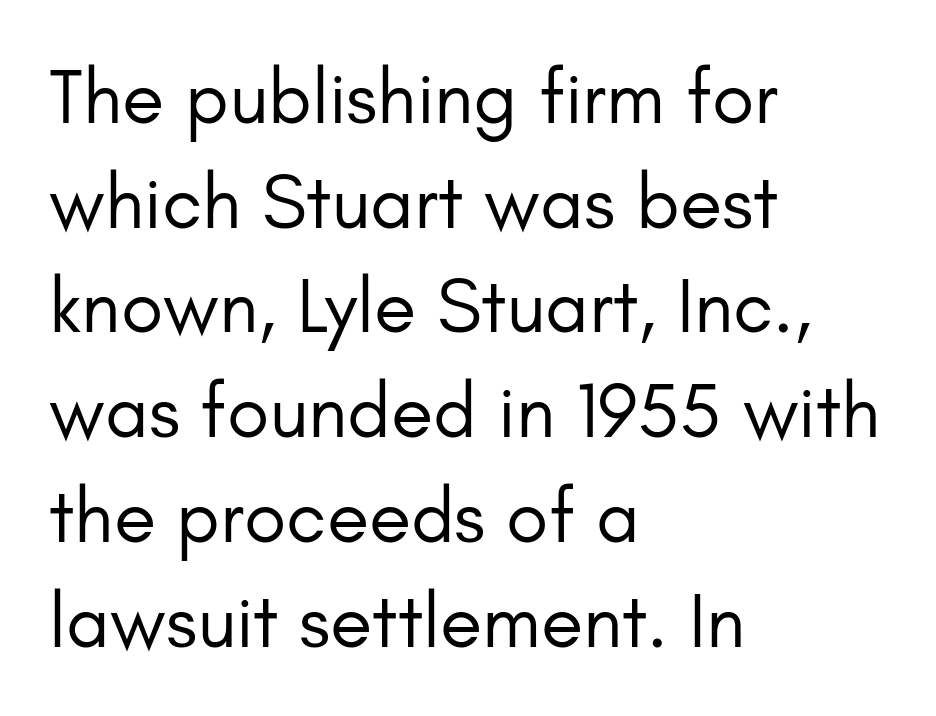
The image shows 77 px regular-weight sans-serif type, upright; set left-aligned, normal line spacing (1.36x), normal letter spacing, not underlined; low stroke contrast and a small x-height.
